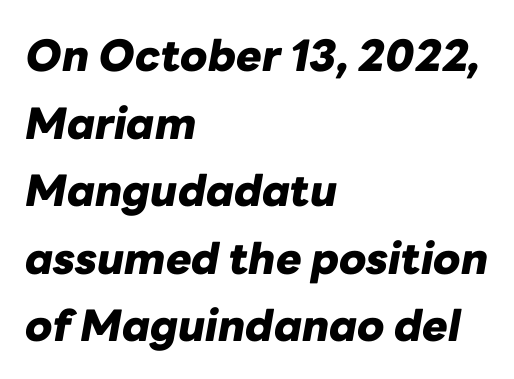
The words here are not underlined. Characters follow at the spacing the type designer built in. Designer's note — italics engaged. The leading is moderate, giving the passage an even texture. The typesetter chose a ragged-right arrangement here. Looks like regular typesetting: each glyph gets only the width it needs.
